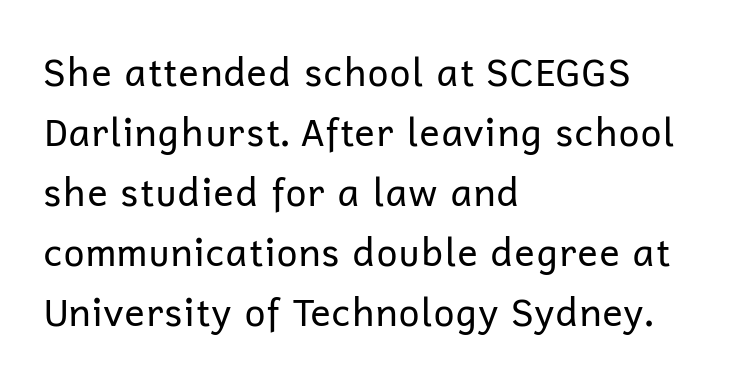
Rows of type keep a routine distance in the vertical direction. The face used here is proportionally spaced, like ordinary book or web type. A roman cut, with each character standing at attention. All the whitespace from short lines collects on the right.
